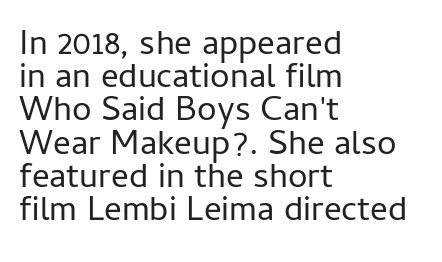
The space directly below the letters is spotless. Letterform terminals end flat and unadorned throughout the passage. The letters advance in unequal steps, a hallmark of proportional type. The font is comparable to plain body text, perhaps lighter. The leading is snug, giving the passage a crowded texture. Nope, not italic — everything's standing straight.
